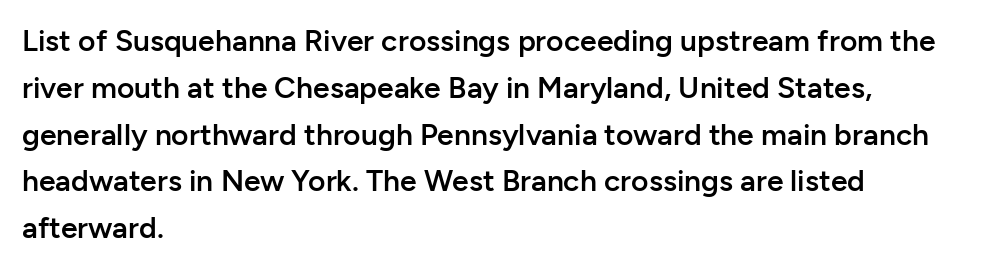
The image shows 30 px semibold sans-serif type, upright; set left-aligned, normal line spacing (1.56x), normal letter spacing, not underlined; low stroke contrast and a medium x-height.
